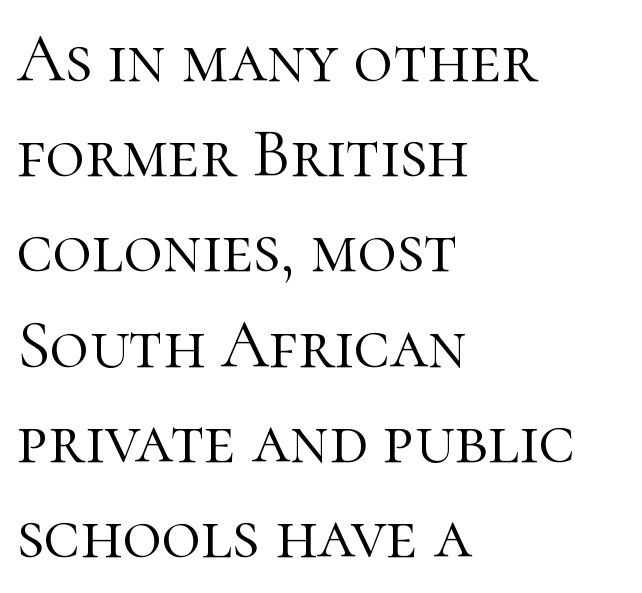
This is roman type, the default non-slanted kind. Do the characters align in a grid? No, the font is proportional. The letters look calm and open, with moderate or lighter stems. The foot of each line stays bare and open. The gaps between neighbouring characters are ordinary and unremarkable.
